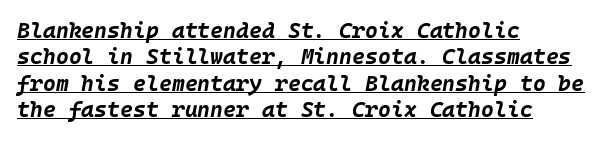
Each line starts at the same left margin while the right side varies. Italic? Definitely — the glyphs are oblique. Each glyph is drawn with heavy, bold strokes. You can see a thin bar hugging the bottom of the glyphs.
